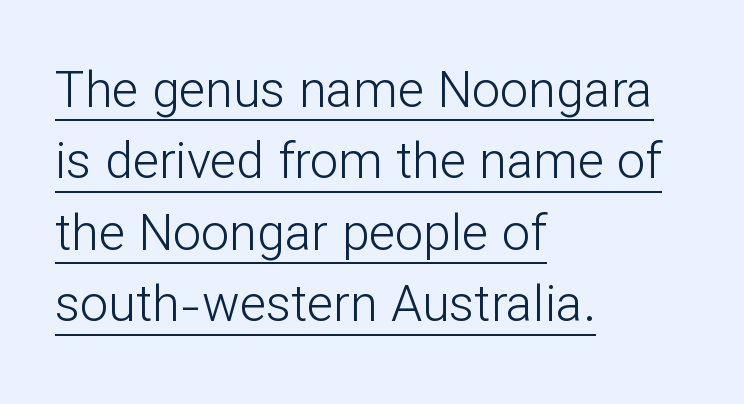
The type family on display is of the sans-serif kind. Leftover space on each line is placed entirely after the last word. Character widths vary here, with narrow letters taking less room than wide ones. How are the letters spaced? Ordinarily, with no added tracking. Check the space under the baseline: a stroke is drawn there.
